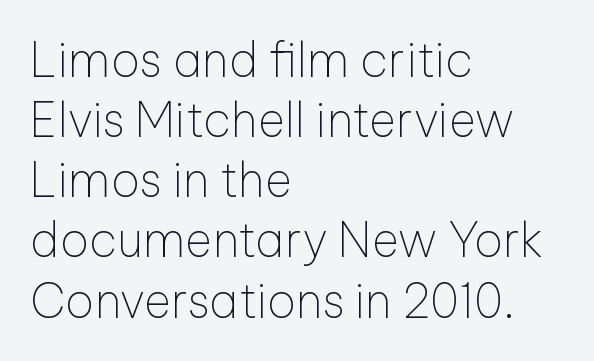
{"serif": "no", "italic": "no", "bold": "no", "weight": "thin", "width": "normal", "stroke_contrast": "low", "x_height": "medium", "monospaced": "no", "underline": "no", "align": "left", "line_spacing": "normal", "line_spacing_ratio": 1.28, "letter_spacing": "normal", "letter_spacing_em": 0.0, "glyph_px": 47}
